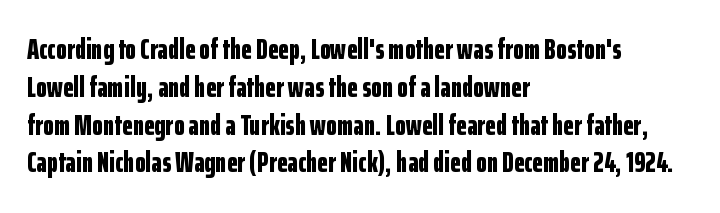
The image shows 28 px bold, condensed sans-serif type, upright; set left-aligned, normal line spacing (1.35x), normal letter spacing, not underlined; low stroke contrast and a medium x-height.
